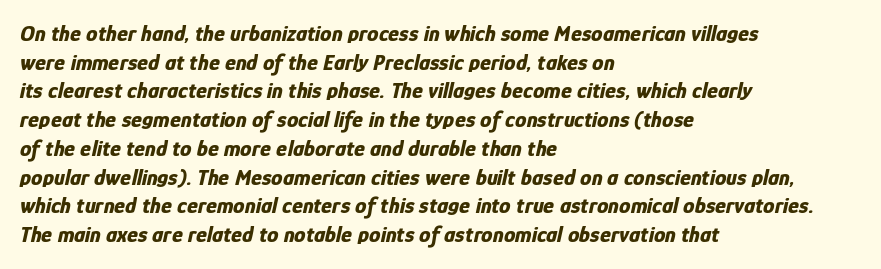
The image shows 23 px bold type, italic (leaning right); set left-aligned, normal line spacing (1.25x), normal letter spacing, not underlined.
